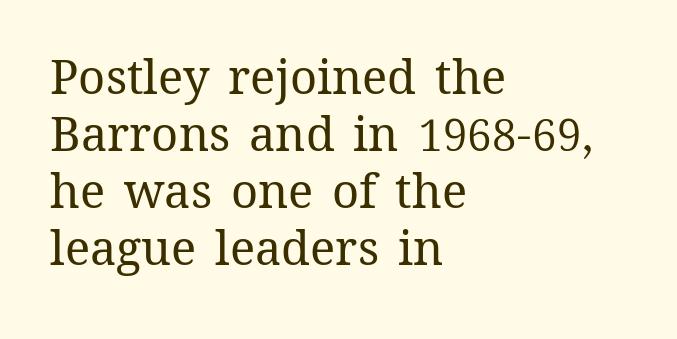
Unlike italic type, these characters show no tilt at all. The ragged edge is on the right, which tells us the setting is flush left. No chunkiness to these letters — they're not bold. The space directly below the letters is spotless.
